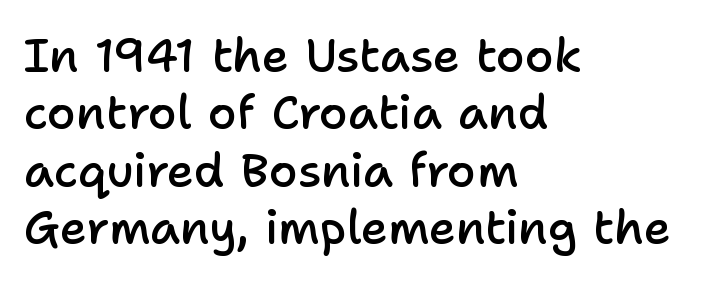
{"serif": "no", "italic": "no", "bold": "semi", "weight": "semibold", "width": "normal", "stroke_contrast": "low", "x_height": "medium", "monospaced": "no", "underline": "no", "align": "left", "line_spacing_ratio": 1.22, "letter_spacing": "normal", "letter_spacing_em": 0.0, "glyph_px": 47}
